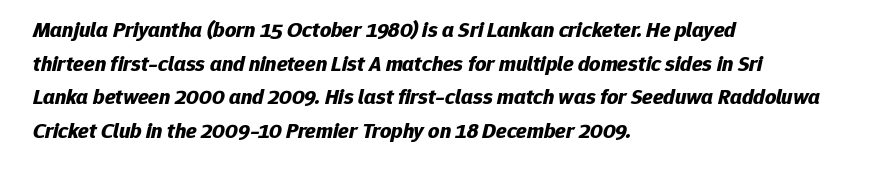
Q: Is the text bold? A: Yes.
Q: Is the text italic (slanted)? A: Yes, it leans right by about 12 degrees.
Q: Is the text underlined? A: No.
Q: How is the paragraph aligned? A: Left-aligned.
Q: Is the spacing between letters normal or unusually wide? A: Normal.
Q: Is the spacing between lines tight, normal or loose? A: Normal.
